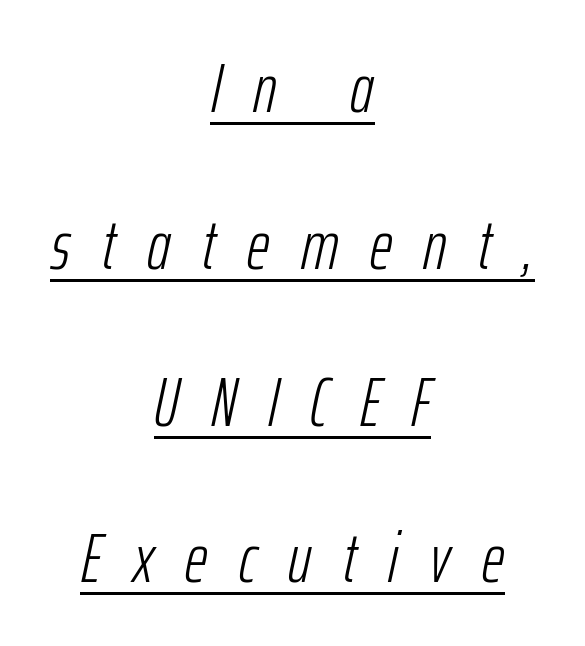
The image shows 70 px light, condensed type, italic (leaning right); set centered, loose line spacing (2.24x), unusually wide letter spacing (+0.45 em), underlined; low stroke contrast and a medium x-height.
